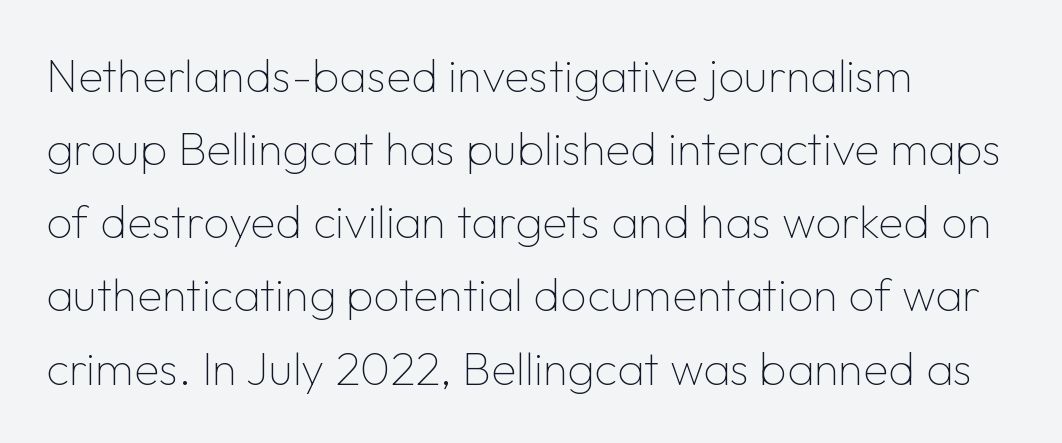
The image shows 46 px thin sans-serif type, upright; set left-aligned, normal line spacing (1.59x), normal letter spacing, not underlined; low stroke contrast and a medium x-height.
